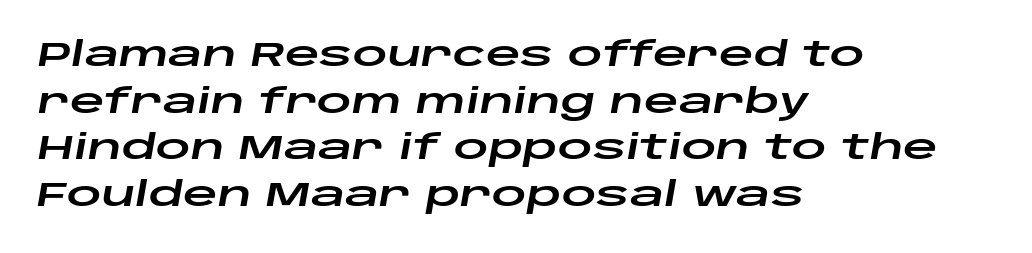
The image shows 34 px wide type, italic (leaning right); set left-aligned, normal line spacing (1.37x), normal letter spacing, not underlined; low stroke contrast and a large x-height.
